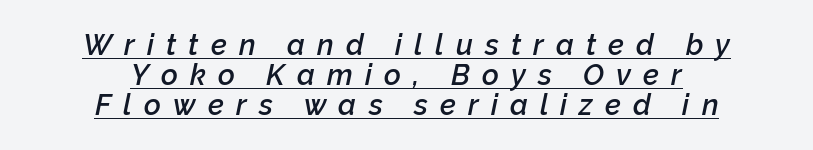
It's the slanting kind of type. Spacing verdict: proportional, widths tailored to each character. Beneath each row of characters lies a ruled line. Every row of glyphs is offset so its center matches the block's center. In terms of weight, the rendering is demibold, just under bold.
